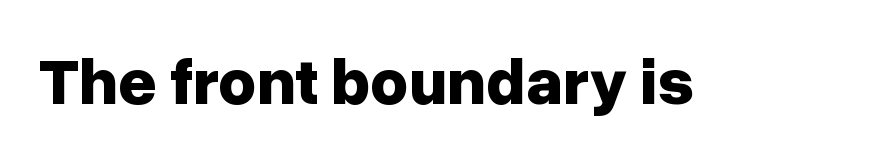
The image shows 66 px bold sans-serif type, upright; set normal letter spacing, not underlined; low stroke contrast and a medium x-height.
